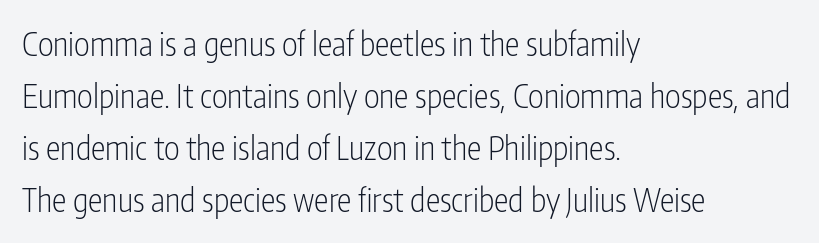
{"serif": "no", "italic": "no", "bold": "no", "weight": "light", "width": "condensed", "stroke_contrast": "low", "x_height": "medium", "monospaced": "no", "underline": "no", "align": "left", "line_spacing": "normal", "line_spacing_ratio": 1.58, "letter_spacing": "normal", "letter_spacing_em": 0.0, "glyph_px": 33}
